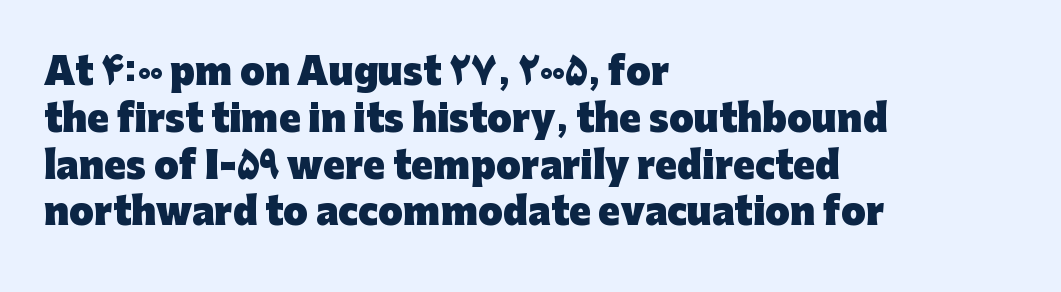
The image shows 36 px heavy sans-serif type, upright; set left-aligned, normal line spacing (1.3x), normal letter spacing, not underlined; low stroke contrast and a medium x-height.
